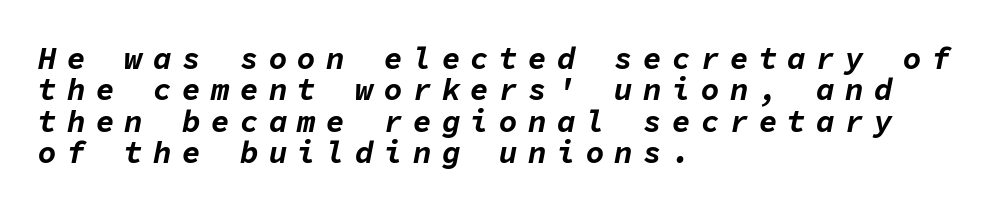
The image shows 31 px bold type, italic (leaning right), monospaced; set left-aligned, tight line spacing (1.01x), unusually wide letter spacing (+0.33 em), not underlined; low stroke contrast and a medium x-height.
